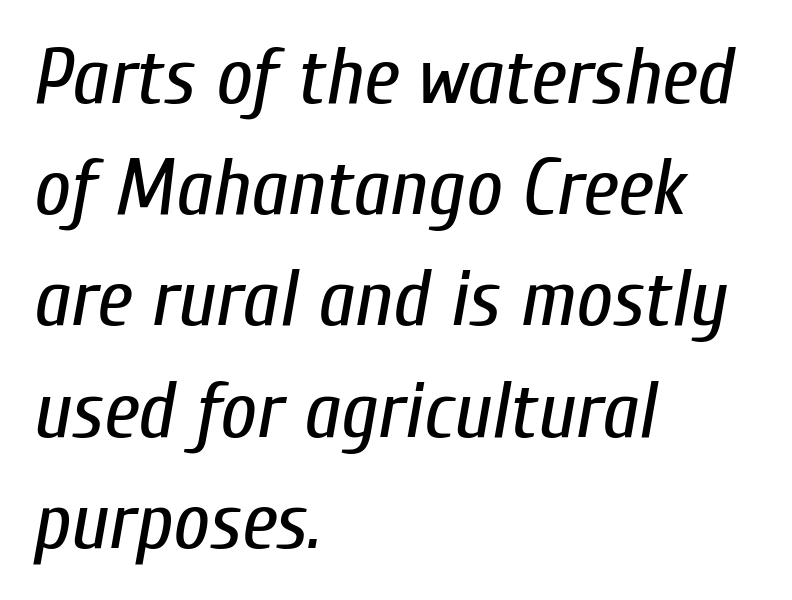
{"italic": "yes", "lean": "right", "slant_degrees": 10, "bold": "no", "weight": "regular", "width": "condensed", "stroke_contrast": "low", "x_height": "medium", "monospaced": "no", "underline": "no", "align": "left", "line_spacing": "normal", "line_spacing_ratio": 1.39, "letter_spacing": "normal", "letter_spacing_em": 0.0, "glyph_px": 80}
